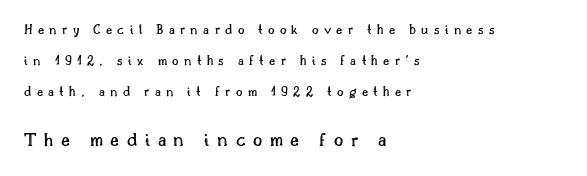
The image shows 20 px text type, upright; set left-aligned, loose line spacing (2.2x), unusually wide letter spacing (+0.38 em), not underlined; the second (bottom) block is 1.43x larger.
